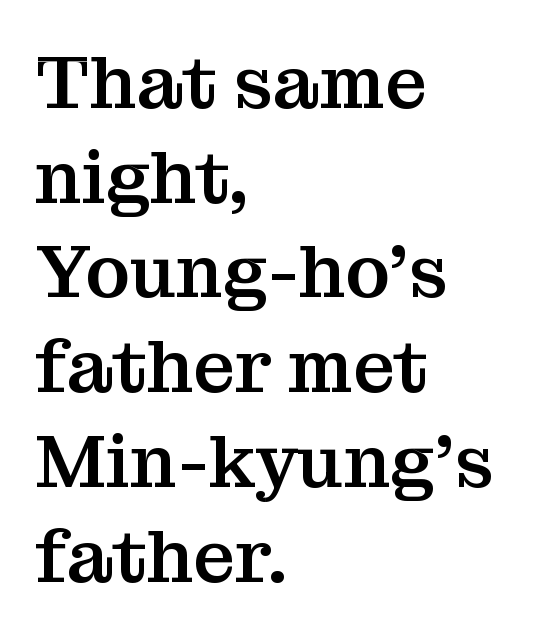
{"serif": "yes", "italic": "no", "width": "normal", "stroke_contrast": "medium", "x_height": "medium", "monospaced": "no", "underline": "no", "align": "left", "line_spacing": "normal", "line_spacing_ratio": 1.28, "letter_spacing": "normal", "letter_spacing_em": 0.0, "glyph_px": 74}
